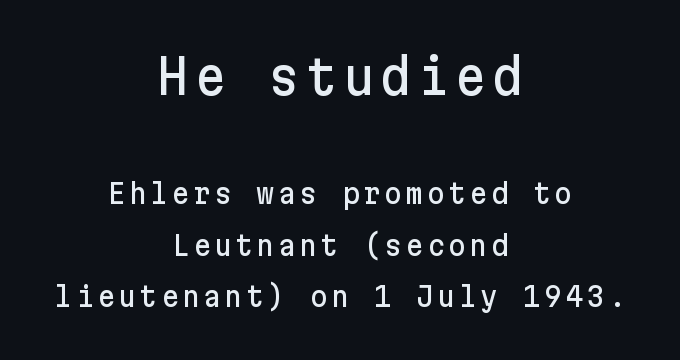
Which of the two is more prominent by size? The first, at the top. The typesetter chose a symmetrical, centered arrangement here. Nobody drew a line under any word here. The letters carry no serifs — their stems end cleanly without finishing strokes. Posture: vertical.
